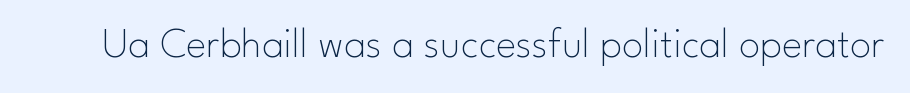
The image shows 43 px thin sans-serif type, upright; set normal letter spacing, not underlined; low stroke contrast and a small x-height.
